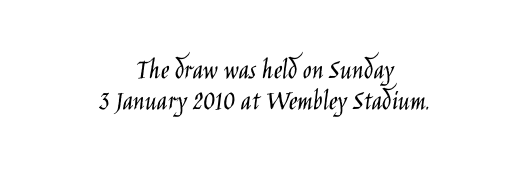
A typesetter would call this leading minimal, almost set solid. The letters sit at their default tracking, neither squeezed nor spread. Serif or sans? Sans — the stroke terminals are bare. The face used here is proportionally spaced, like ordinary book or web type. The letterforms sit at book weight or below.
